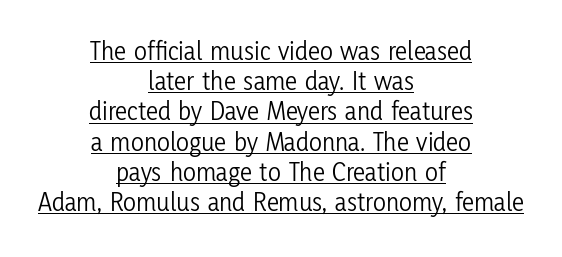
{"italic": "no", "bold": "no", "underline": "yes", "align": "center", "line_spacing": "tight", "line_spacing_ratio": 1.12, "letter_spacing": "normal", "letter_spacing_em": 0.0, "glyph_px": 27}
